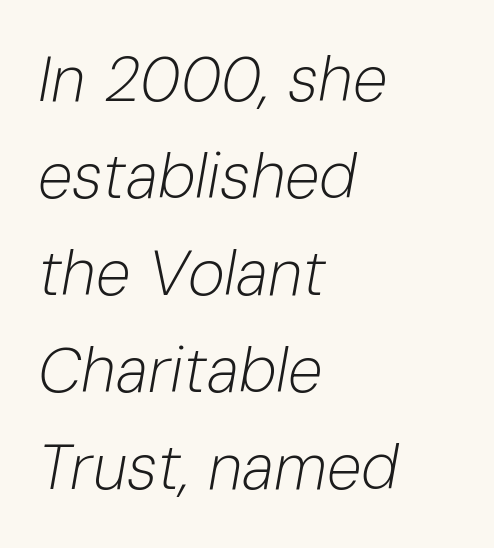
Q: Is the text bold? A: No.
Q: Is the text italic (slanted)? A: Yes, it leans right by about 10 degrees.
Q: Is the text underlined? A: No.
Q: How is the paragraph aligned? A: Left-aligned.
Q: Is the spacing between letters normal or unusually wide? A: Normal.
Q: Is the spacing between lines tight, normal or loose? A: Normal.
Q: Width (condensed, normal, or wide)? A: Normal.
Q: Stroke contrast? A: Low.
Q: x-height? A: Medium.
Q: Monospaced? A: No.
